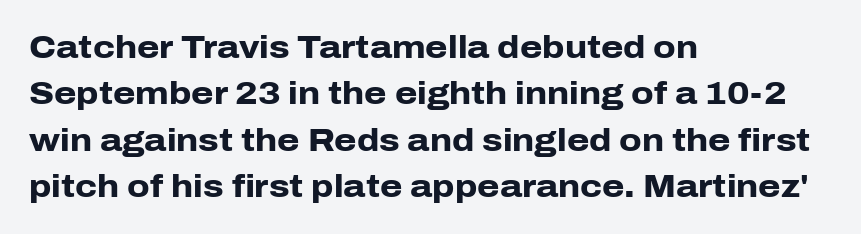
{"serif": "no", "italic": "no", "bold": "yes", "weight": "heavy", "width": "normal", "stroke_contrast": "low", "x_height": "medium", "monospaced": "no", "underline": "no", "align": "left", "line_spacing": "normal", "line_spacing_ratio": 1.45, "letter_spacing": "normal", "letter_spacing_em": 0.0, "glyph_px": 32}
